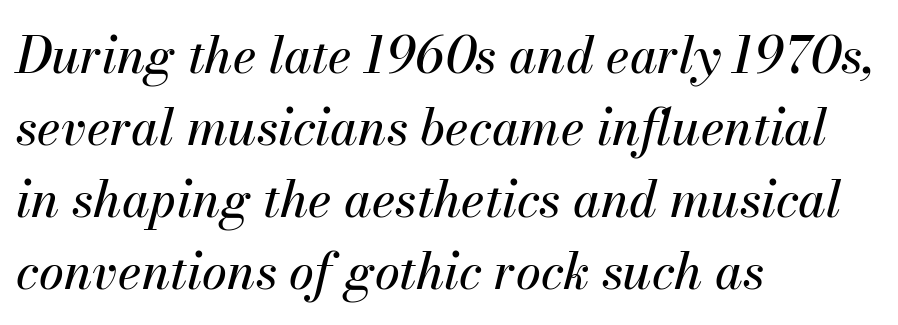
Rows of type keep a routine distance in the vertical direction. Lines of text with bare space underneath. The rendering applies a slant to the glyphs. Caption: standard tracking, unaltered.
